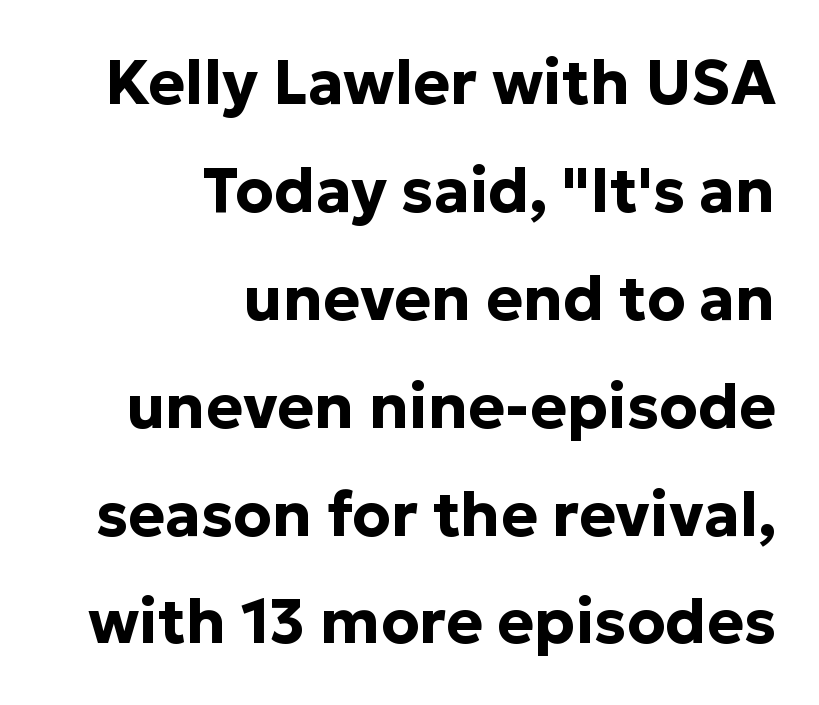
Do the characters align in a grid? No, the font is proportional. Where is the straight margin? On the right. You could call the tracking neutral — neither tight nor loose. Clear beneath every line of the passage. These lines were composed using upright roman letters. Summary of weight: heavy, a full bold.
